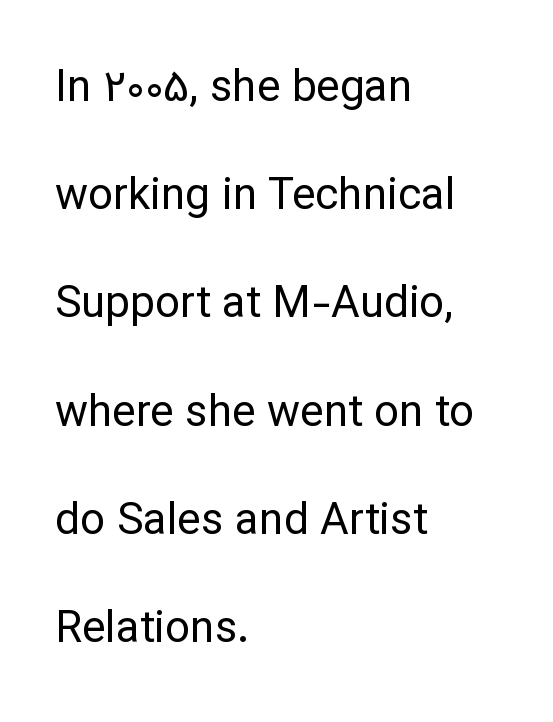
Q: Is the text bold? A: No.
Q: Is the text italic (slanted)? A: No, it is upright.
Q: Is the typeface a serif or a sans-serif typeface? A: Sans-serif.
Q: Is the text underlined? A: No.
Q: How is the paragraph aligned? A: Left-aligned.
Q: Is the spacing between letters normal or unusually wide? A: Normal.
Q: Is the spacing between lines tight, normal or loose? A: Loose.
Q: Width (condensed, normal, or wide)? A: Normal.
Q: Stroke contrast? A: Low.
Q: x-height? A: Medium.
Q: Monospaced? A: No.
